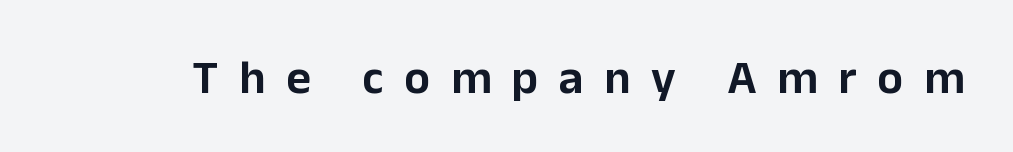
{"serif": "no", "italic": "no", "width": "normal", "stroke_contrast": "low", "x_height": "medium", "monospaced": "no", "underline": "no", "letter_spacing": "wide", "letter_spacing_em": 0.43, "glyph_px": 48}
